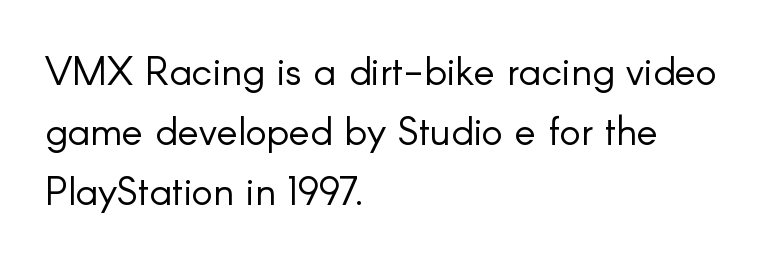
The image shows 40 px light sans-serif type, upright; set left-aligned, normal line spacing (1.5x), normal letter spacing, not underlined; low stroke contrast and a small x-height.
